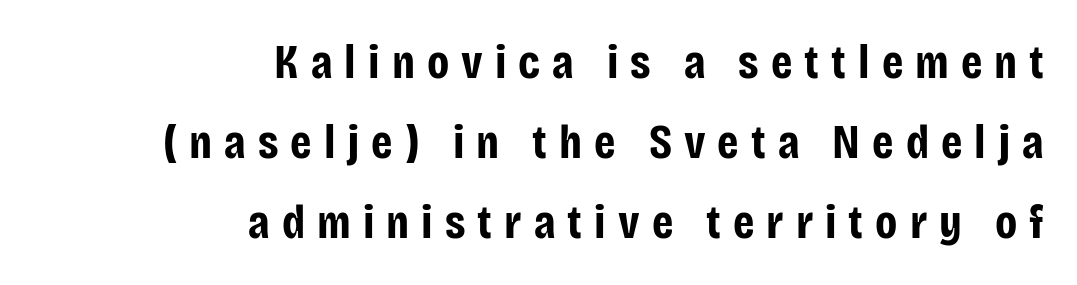
These lines carry a lot of weight — the face is fully bold. Compared with typical paragraphs, the rows here are spaced about the same. Casual observation: everything's shoved over to the right. Style check: upright. Bare-footed words on every line. Short note: letters widely spaced.
